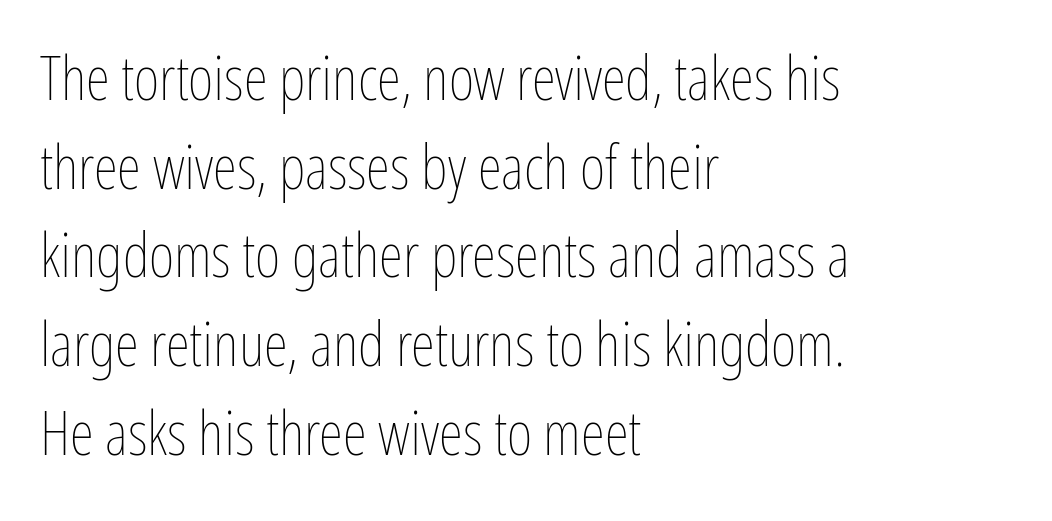
This sample has the flowing, uneven cadence of proportional lettering. Layout note: lines flush left. In terms of posture, this sample is upright. Letters have the restrained weight of plain body copy at most. Students, note that the glyphs here touch the page at normal intervals.
